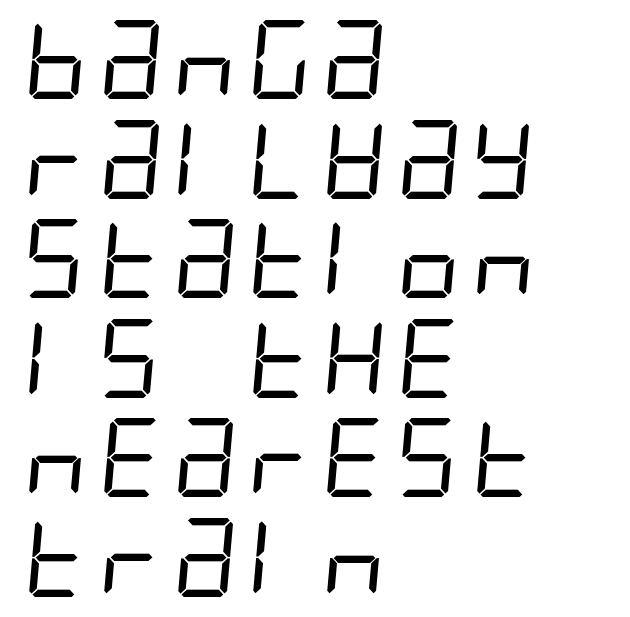
Q: Is the text bold? A: No.
Q: Is the typeface a serif or a sans-serif typeface? A: Sans-serif.
Q: Is the text underlined? A: No.
Q: How is the paragraph aligned? A: Left-aligned.
Q: Is the spacing between letters normal or unusually wide? A: Normal.
Q: Is the spacing between lines tight, normal or loose? A: Normal.
Q: Width (condensed, normal, or wide)? A: Condensed.
Q: Stroke contrast? A: Low.
Q: x-height? A: Large.
